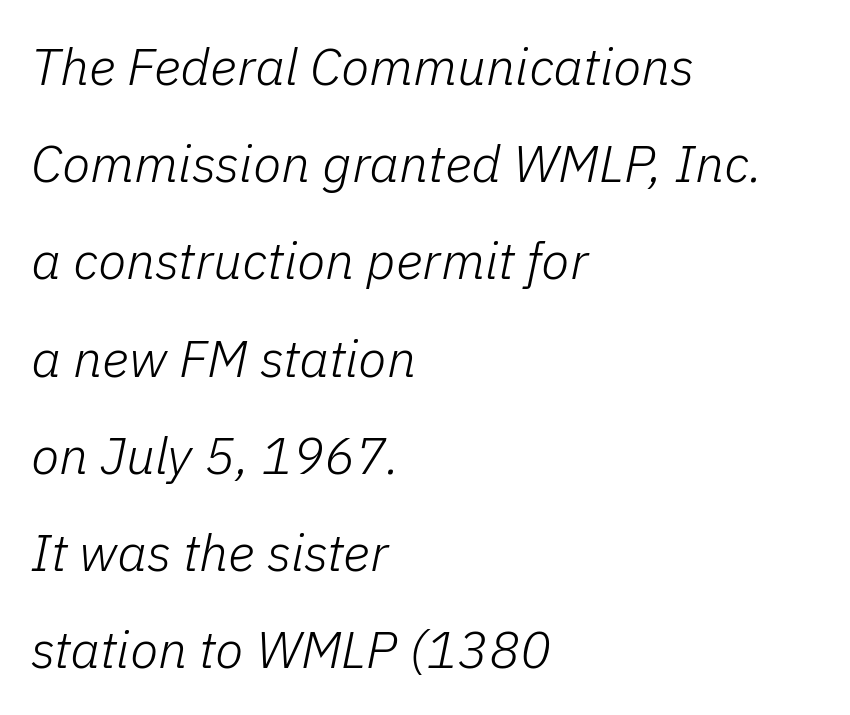
The image shows 52 px light type, italic (leaning right); set left-aligned, line spacing 1.87x, normal letter spacing, not underlined; low stroke contrast and a medium x-height.
